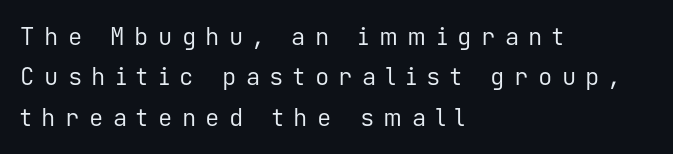
Tracking here is generous; glyphs stand well apart from one another. Posture: upright roman. Lines of text with bare space underneath. On a weight scale, this lands at 450 or below. The compositor pushed each line to the left boundary.
